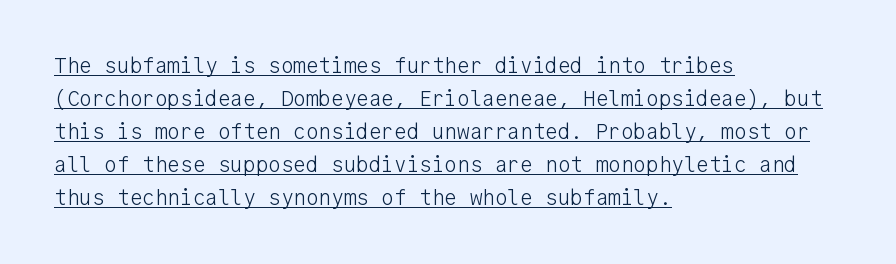
{"italic": "no", "bold": "no", "underline": "yes", "align": "left", "line_spacing": "normal", "line_spacing_ratio": 1.57, "letter_spacing": "normal", "letter_spacing_em": 0.0, "glyph_px": 21}
